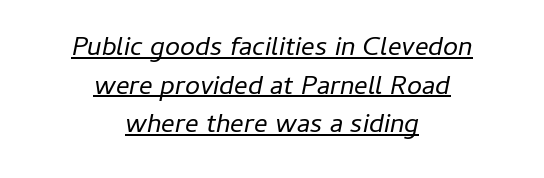
One-word summary of the alignment: center. Students, observe the line beneath the letters — that is underlining. Caption: face not bold, strokes unweighted. Short note: letters normally spaced. The line-height multiplier appears to be the usual default.
